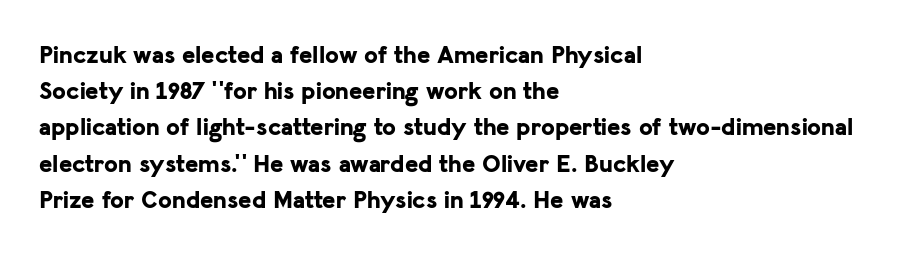
{"italic": "no", "bold": "yes", "underline": "no", "align": "left", "line_spacing": "normal", "line_spacing_ratio": 1.45, "letter_spacing": "normal", "letter_spacing_em": 0.0, "glyph_px": 25}
